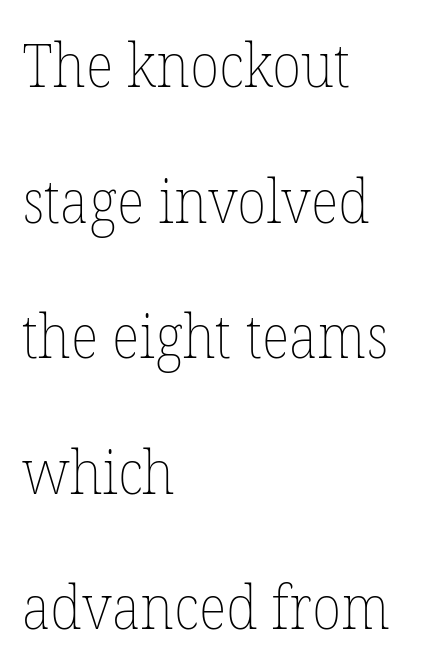
Varying glyph widths throughout — classic text-font behaviour. No extra tracking has been applied to these lines. Is the block centered? No — it sits flush against the left margin. Weight: not bold — regular or lighter.
